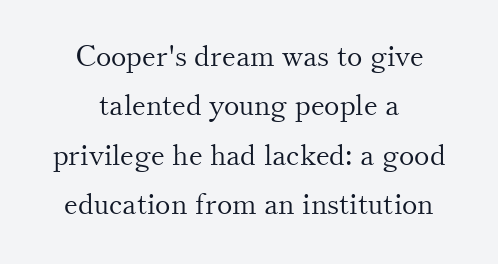
The image shows 29 px light serif type, upright; set centered, normal line spacing (1.7x), normal letter spacing, not underlined; medium stroke contrast and a small x-height.
